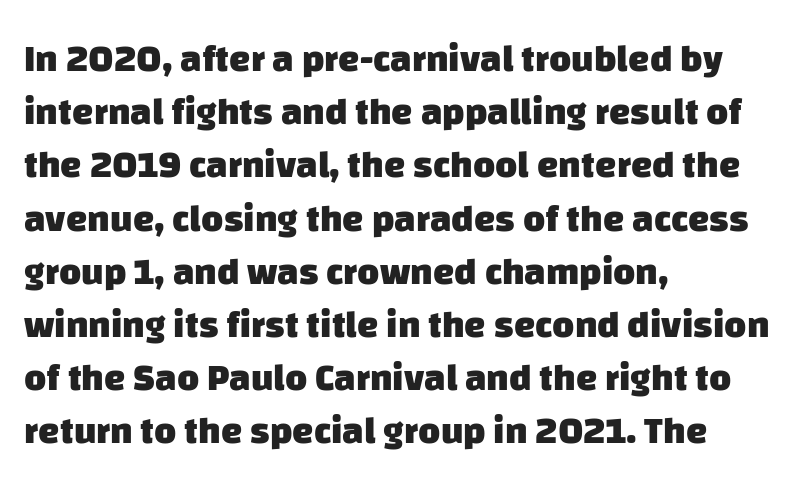
The image shows 38 px heavy sans-serif type; set left-aligned, normal line spacing (1.4x), normal letter spacing, not underlined; low stroke contrast and a large x-height.
